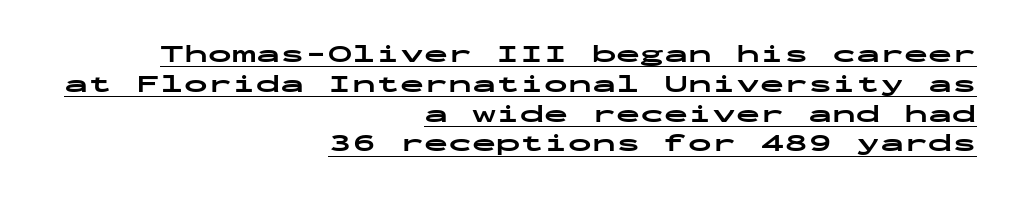
The image shows 24 px bold type, upright; set right-aligned, line spacing 1.24x, normal letter spacing, underlined.
